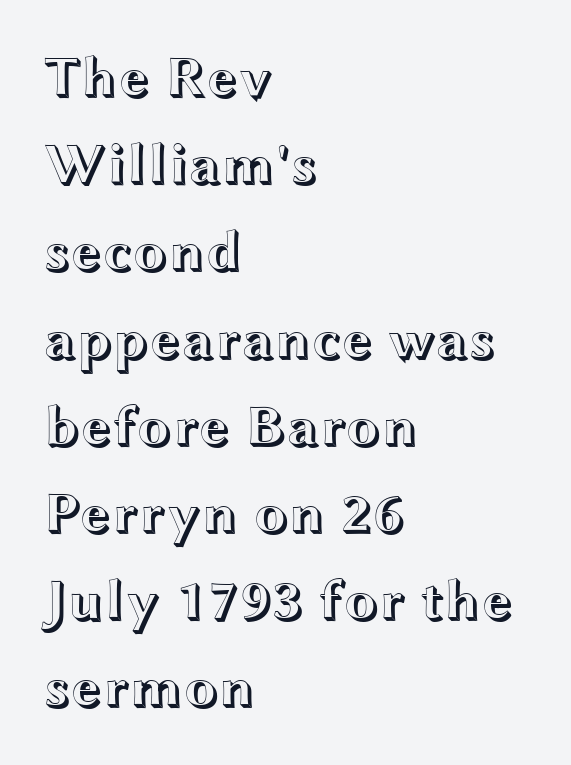
Honestly, there is no underline to notice here at all. No italicization has been applied; the sample stays upright. Here the glyphs are tracked normally, forming tight word shapes. The rendering uses a moderate line-height, typical for paragraphs.
